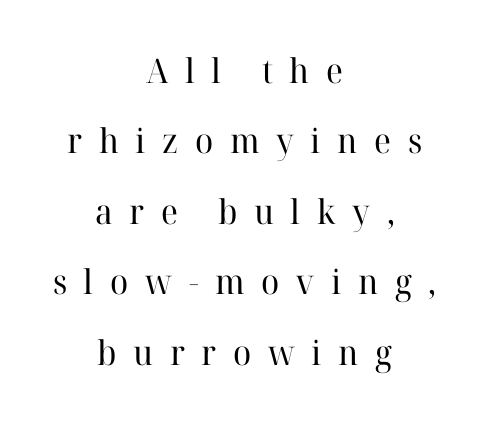
The image shows 34 px regular-weight serif type, upright; set centered, loose line spacing (2.07x), unusually wide letter spacing (+0.49 em), not underlined; high stroke contrast and a medium x-height.
